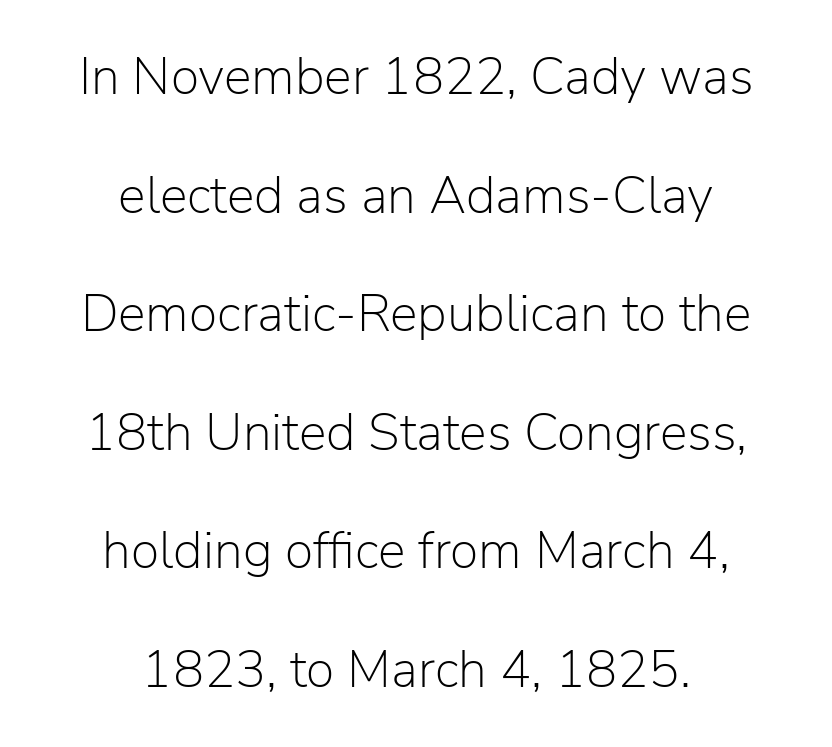
Every stem runs plumb, perpendicular to the baseline. Think of a printed novel: that variable character pitch is what you see here. The letters look calm and open, with moderate or lighter stems. Teacher's note: observe the equal gaps on both sides — that is centered alignment. These lines keep a tight, regular rhythm from letter to letter.
